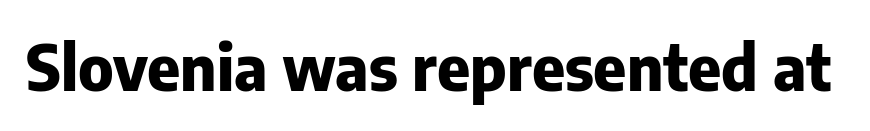
Q: Is the text bold? A: Yes.
Q: Is the text italic (slanted)? A: No, it is upright.
Q: Is the typeface a serif or a sans-serif typeface? A: Sans-serif.
Q: Is the text underlined? A: No.
Q: Is the spacing between letters normal or unusually wide? A: Normal.
Q: Width (condensed, normal, or wide)? A: Normal.
Q: Stroke contrast? A: Low.
Q: x-height? A: Medium.
Q: Monospaced? A: No.
